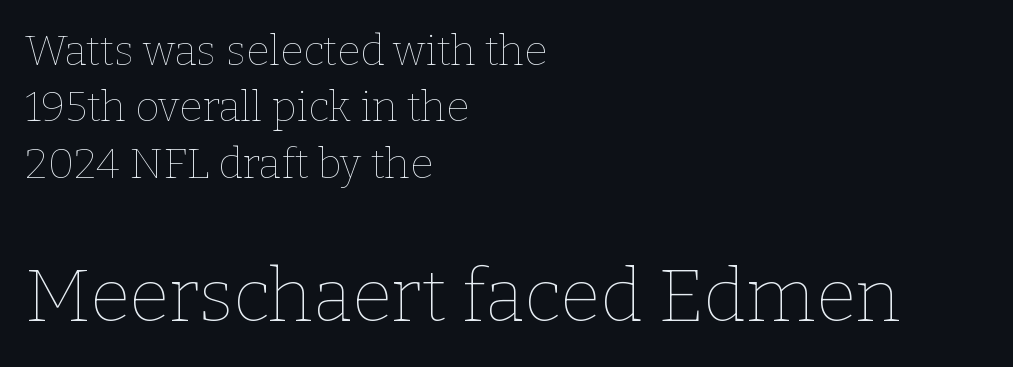
The image shows 73 px thin type, upright; set left-aligned, normal line spacing (1.34x), normal letter spacing, not underlined; the second (bottom) block is 1.74x larger; low stroke contrast and a medium x-height.
